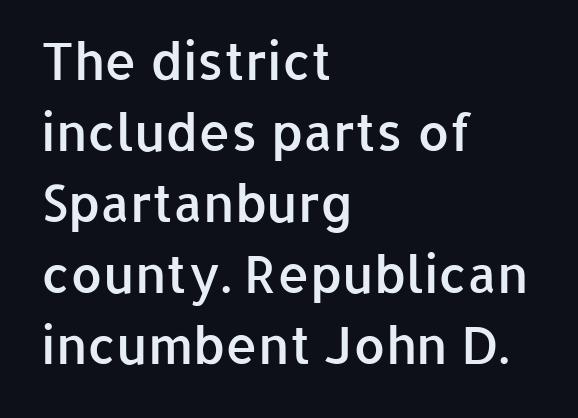
Q: Is the text bold? A: Semi-bold.
Q: Is the text italic (slanted)? A: No, it is upright.
Q: Is the typeface a serif or a sans-serif typeface? A: Sans-serif.
Q: Is the text underlined? A: No.
Q: How is the paragraph aligned? A: Left-aligned.
Q: Is the spacing between letters normal or unusually wide? A: Normal.
Q: Is the spacing between lines tight, normal or loose? A: Normal.
Q: Width (condensed, normal, or wide)? A: Normal.
Q: Stroke contrast? A: Low.
Q: x-height? A: Medium.
Q: Monospaced? A: No.
